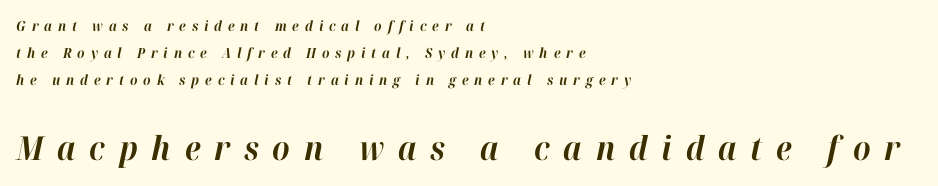
Top chunk: small. Bottom chunk: large. Tall strokes in this sample are angled rather than plumb. Caption: bold face, heavy strokes. Someone cranked the tracking dial way up on this one.
